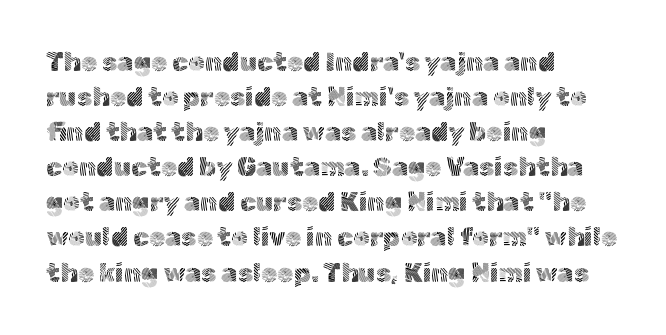
{"italic": "no", "bold": "no", "underline": "no", "align": "left", "line_spacing": "normal", "line_spacing_ratio": 1.35, "letter_spacing": "normal", "letter_spacing_em": 0.0, "glyph_px": 26}
